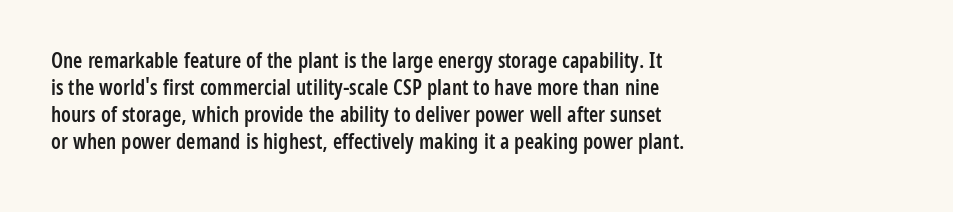
Q: Is the text bold? A: Semi-bold.
Q: Is the text italic (slanted)? A: No, it is upright.
Q: Is the text underlined? A: No.
Q: How is the paragraph aligned? A: Left-aligned.
Q: Is the spacing between letters normal or unusually wide? A: Normal.
Q: Is the spacing between lines tight, normal or loose? A: Normal.
